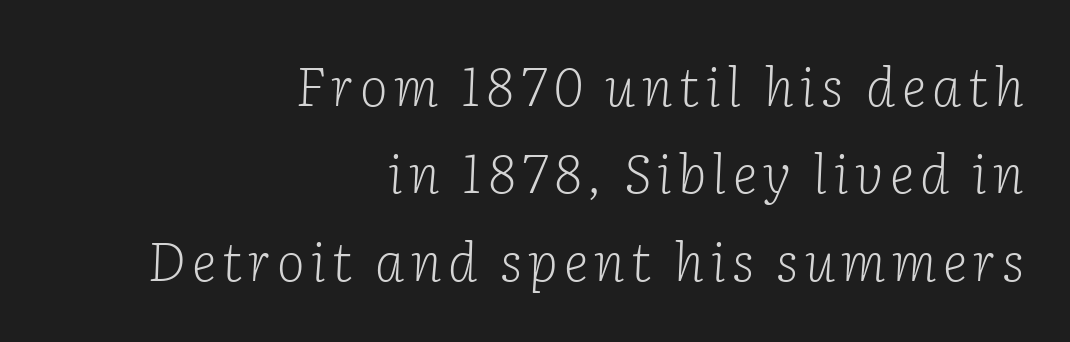
The image shows 53 px light serif type, italic (leaning right); set right-aligned, normal line spacing (1.65x), not underlined; low stroke contrast and a medium x-height.
